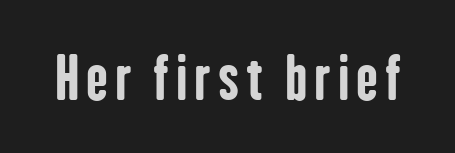
{"serif": "no", "italic": "no", "bold": "yes", "weight": "bold", "width": "condensed", "stroke_contrast": "low", "x_height": "medium", "monospaced": "no", "underline": "no", "glyph_px": 58}
